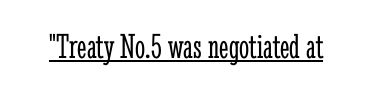
The image shows 36 px light, condensed serif type, upright; set normal letter spacing, underlined; low stroke contrast and a medium x-height.
